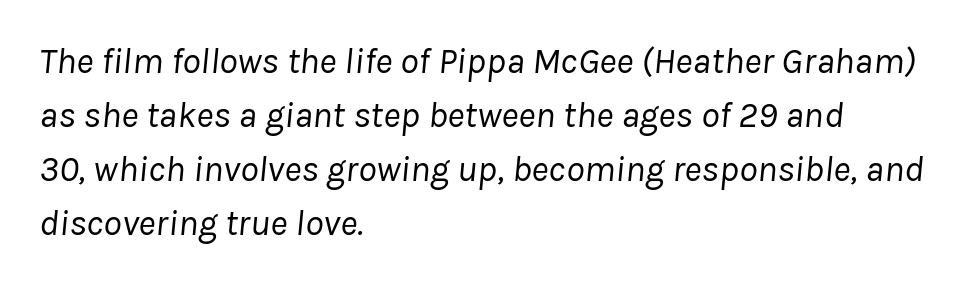
{"italic": "yes", "lean": "right", "slant_degrees": 8, "bold": "no", "weight": "regular", "width": "normal", "stroke_contrast": "low", "x_height": "medium", "monospaced": "no", "underline": "no", "align": "left", "line_spacing": "normal", "line_spacing_ratio": 1.46, "letter_spacing": "normal", "letter_spacing_em": 0.0, "glyph_px": 37}
